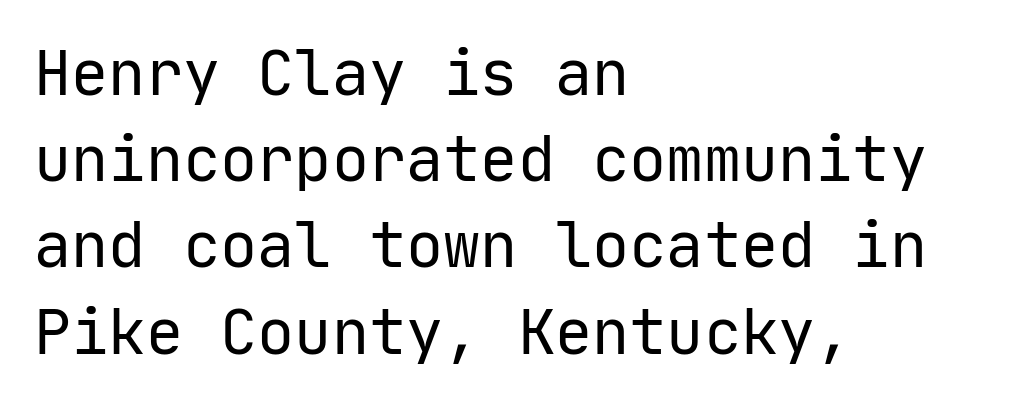
{"serif": "no", "italic": "no", "bold": "no", "weight": "regular", "width": "normal", "stroke_contrast": "low", "x_height": "medium", "monospaced": "yes", "underline": "no", "align": "left", "line_spacing": "normal", "line_spacing_ratio": 1.39, "letter_spacing": "normal", "letter_spacing_em": 0.0, "glyph_px": 62}
